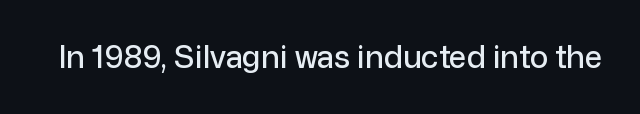
Italic? Not at all — the glyphs are vertical. Descender tails drop into unmarked territory. The glyphs in this specimen are sans serif. Spacing between characters is what you'd get straight out of the box.
